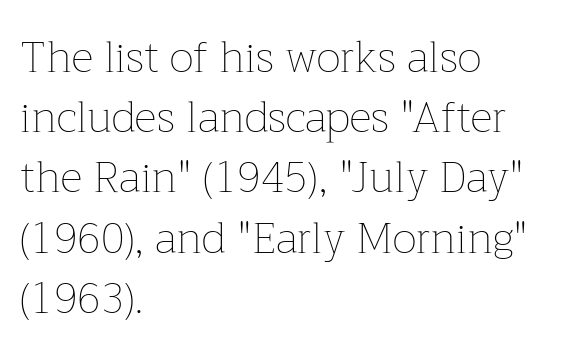
{"italic": "no", "bold": "no", "weight": "thin", "width": "normal", "stroke_contrast": "low", "x_height": "medium", "monospaced": "no", "underline": "no", "align": "left", "line_spacing": "normal", "line_spacing_ratio": 1.4, "letter_spacing": "normal", "letter_spacing_em": 0.0, "glyph_px": 43}
